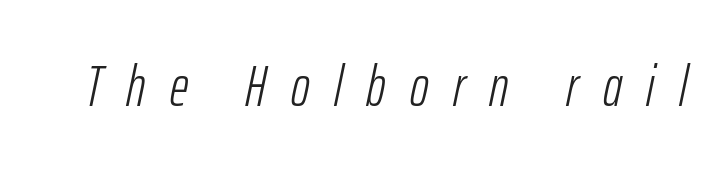
The image shows 57 px light, condensed type, italic (leaning right); set unusually wide letter spacing (+0.43 em), not underlined; low stroke contrast and a medium x-height.
